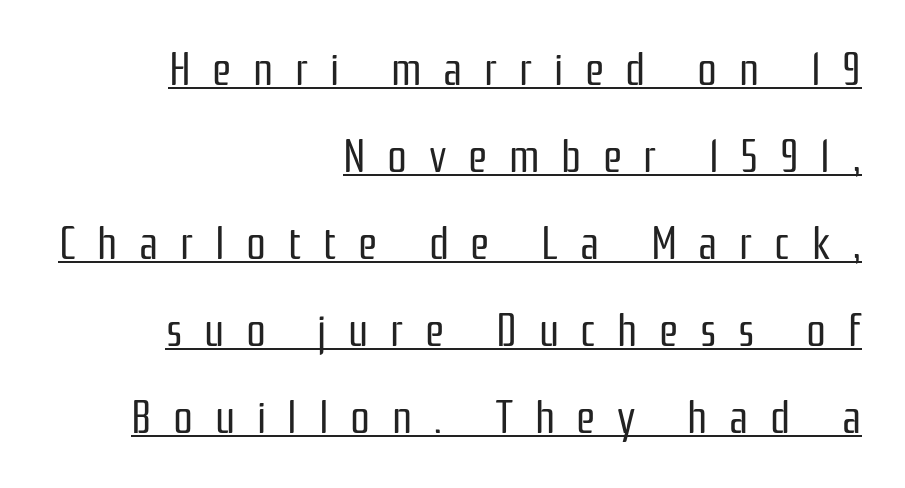
The image shows 44 px regular-weight, condensed sans-serif type, upright; set right-aligned, loose line spacing (1.98x), unusually wide letter spacing (+0.49 em), underlined; low stroke contrast and a medium x-height.
